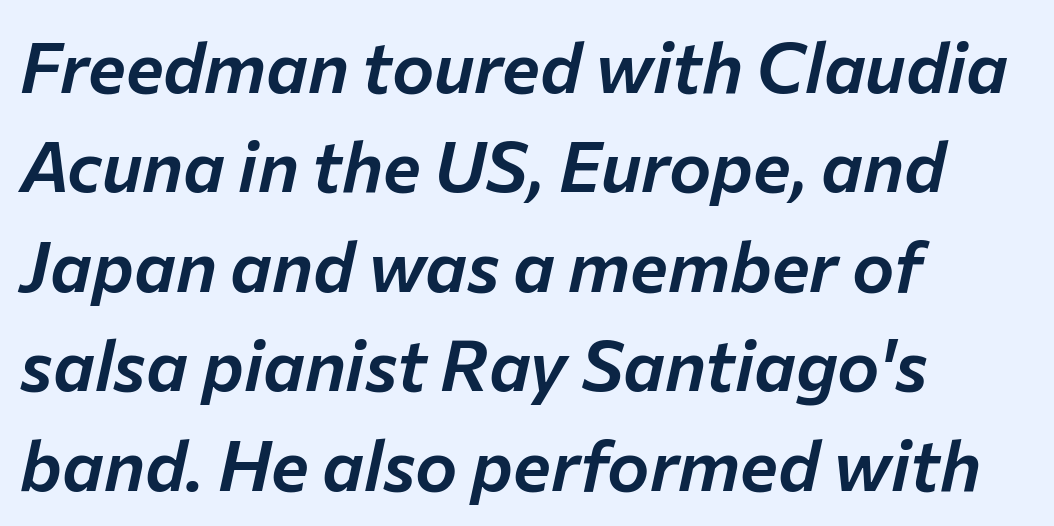
Q: Is the text italic (slanted)? A: Yes, it leans right by about 12 degrees.
Q: Is the text underlined? A: No.
Q: How is the paragraph aligned? A: Left-aligned.
Q: Is the spacing between letters normal or unusually wide? A: Normal.
Q: Is the spacing between lines tight, normal or loose? A: Normal.
Q: Width (condensed, normal, or wide)? A: Normal.
Q: Stroke contrast? A: Low.
Q: x-height? A: Medium.
Q: Monospaced? A: No.
